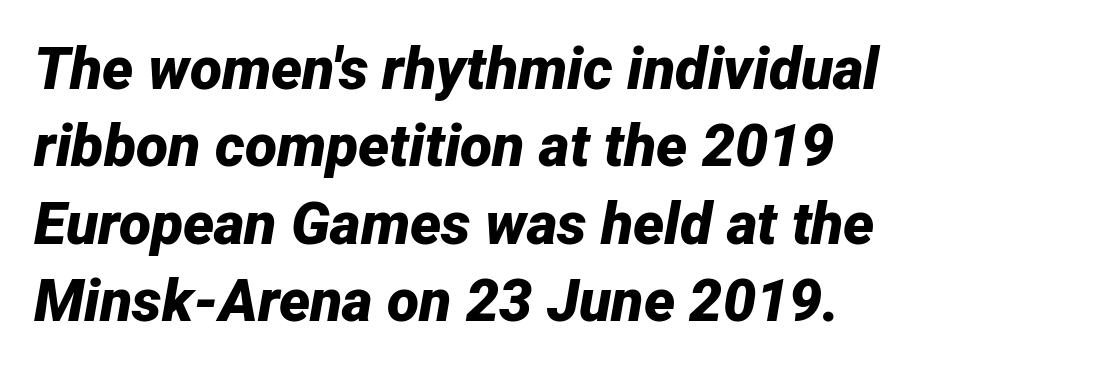
Q: Is the text bold? A: Yes.
Q: Is the text italic (slanted)? A: Yes, it leans right by about 12 degrees.
Q: Is the text underlined? A: No.
Q: How is the paragraph aligned? A: Left-aligned.
Q: Is the spacing between letters normal or unusually wide? A: Normal.
Q: Is the spacing between lines tight, normal or loose? A: Normal.
Q: Width (condensed, normal, or wide)? A: Normal.
Q: Stroke contrast? A: Low.
Q: x-height? A: Medium.
Q: Monospaced? A: No.
